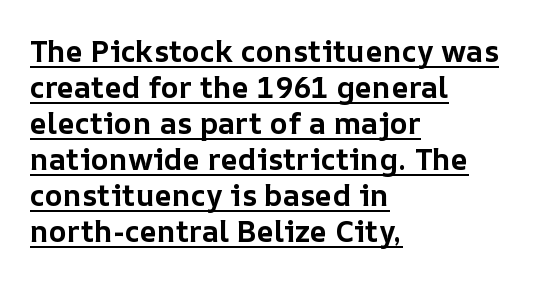
Observe the ordinary spacing: letters are neighbours, not strangers. The typesetter chose a ragged-right arrangement here. Glance below the letters and you will spot a drawn line. The strokes are fattened all the way to bold.
